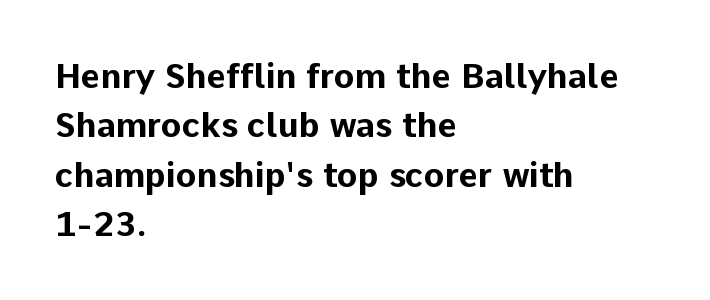
Caption: standard tracking, unaltered. Compared with a centered layout, this one pins lines to the left instead. Type style note: lacks serifs. No word sits above an underline. The rendering uses a bold face; every stroke is thick and dark. Looks like regular typesetting: each glyph gets only the width it needs.
